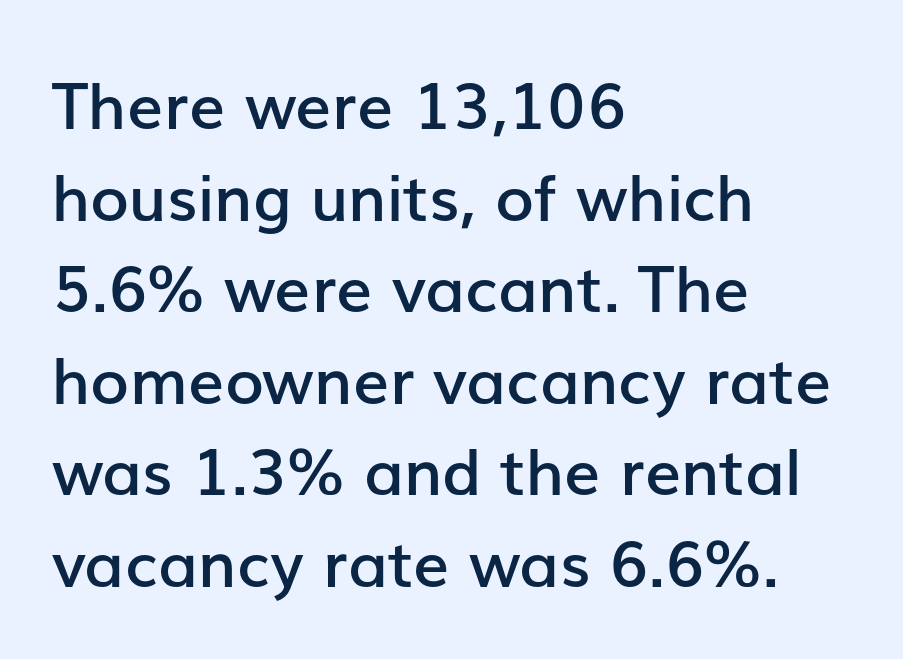
The image shows 64 px semibold sans-serif type, upright; set left-aligned, normal line spacing (1.43x), normal letter spacing, not underlined; low stroke contrast and a medium x-height.
